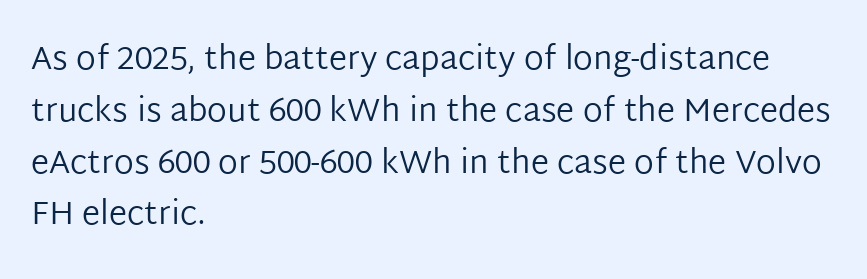
{"serif": "no", "italic": "no", "bold": "no", "weight": "regular", "width": "normal", "stroke_contrast": "low", "x_height": "medium", "monospaced": "no", "underline": "no", "align": "left", "line_spacing": "normal", "line_spacing_ratio": 1.57, "letter_spacing": "normal", "letter_spacing_em": 0.0, "glyph_px": 33}
